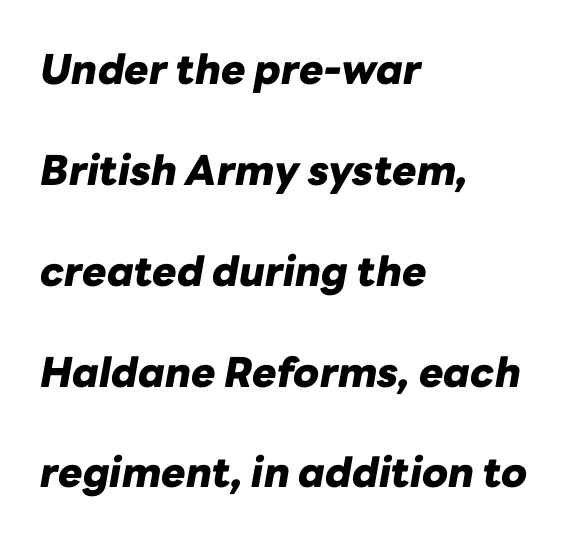
Q: Is the text bold? A: Yes.
Q: Is the text italic (slanted)? A: Yes, it leans right by about 10 degrees.
Q: Is the text underlined? A: No.
Q: How is the paragraph aligned? A: Left-aligned.
Q: Is the spacing between letters normal or unusually wide? A: Normal.
Q: Is the spacing between lines tight, normal or loose? A: Loose.
Q: Width (condensed, normal, or wide)? A: Normal.
Q: Stroke contrast? A: Low.
Q: x-height? A: Medium.
Q: Monospaced? A: No.
